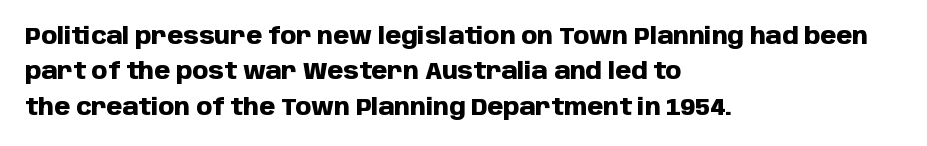
The strip under each line holds only bare page. The designer left line spacing at the default. Typeset ragged right — the left edge is the straight one. Heavy-handed strokes throughout: this text is bold.
